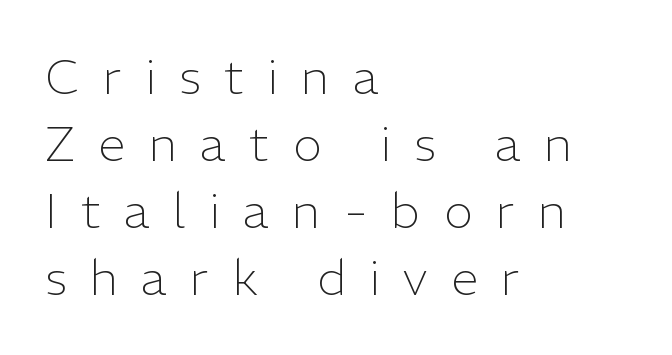
Q: Is the text bold? A: No.
Q: Is the text italic (slanted)? A: No, it is upright.
Q: Is the typeface a serif or a sans-serif typeface? A: Sans-serif.
Q: Is the text underlined? A: No.
Q: How is the paragraph aligned? A: Left-aligned.
Q: Is the spacing between letters normal or unusually wide? A: Unusually wide.
Q: Is the spacing between lines tight, normal or loose? A: Normal.
Q: Width (condensed, normal, or wide)? A: Normal.
Q: Stroke contrast? A: Low.
Q: x-height? A: Medium.
Q: Monospaced? A: No.
